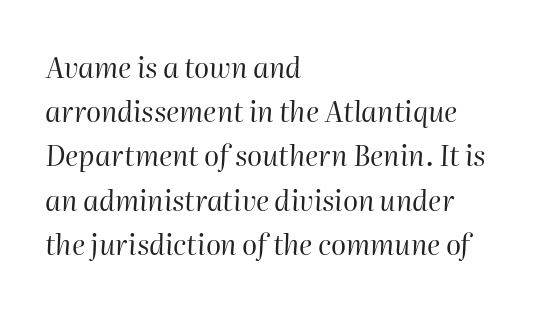
Is this a fixed-width face? No — the glyphs have proportional, varying widths. Bold? No — there's no thickening of the strokes. This is oblique type, the kind used for emphasis or titles. Caption: multi-line text, flush left, ragged right. Is the letter spacing exaggerated? No — it looks like the ordinary default. Leading: standard.
